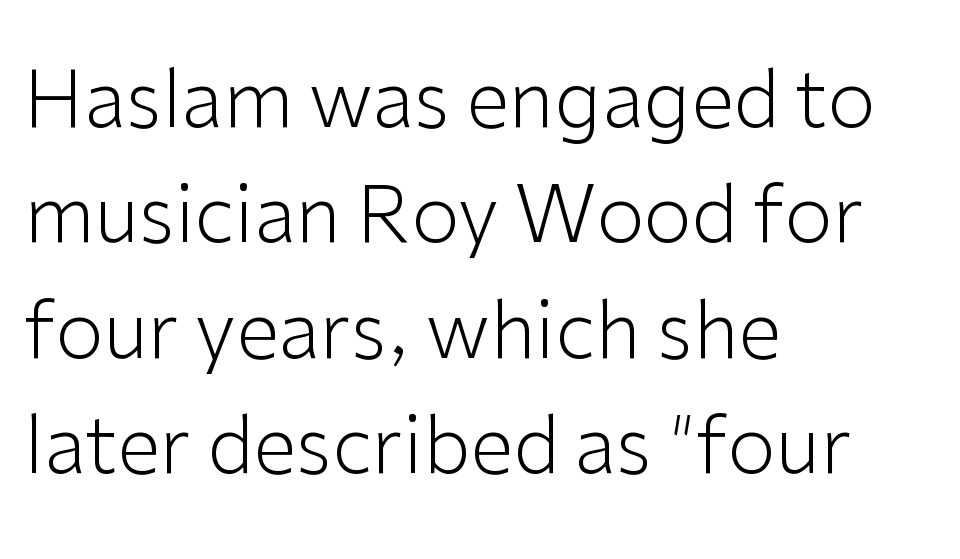
{"serif": "no", "italic": "no", "bold": "no", "weight": "light", "width": "normal", "stroke_contrast": "low", "x_height": "medium", "monospaced": "no", "underline": "no", "align": "left", "line_spacing": "normal", "line_spacing_ratio": 1.48, "letter_spacing": "normal", "letter_spacing_em": 0.0, "glyph_px": 78}
